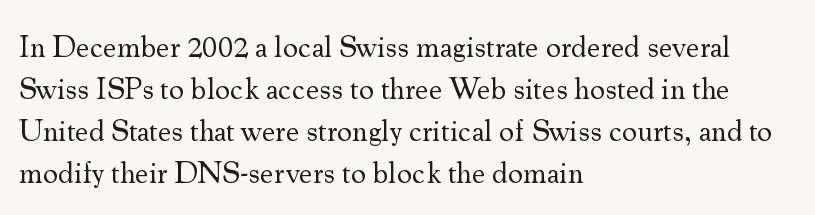
Q: Is the text bold? A: No.
Q: Is the text italic (slanted)? A: No, it is upright.
Q: Is the typeface a serif or a sans-serif typeface? A: Serif.
Q: Is the text underlined? A: No.
Q: How is the paragraph aligned? A: Left-aligned.
Q: Is the spacing between letters normal or unusually wide? A: Normal.
Q: Is the spacing between lines tight, normal or loose? A: Normal.
Q: Width (condensed, normal, or wide)? A: Normal.
Q: Stroke contrast? A: Medium.
Q: x-height? A: Small.
Q: Monospaced? A: No.
